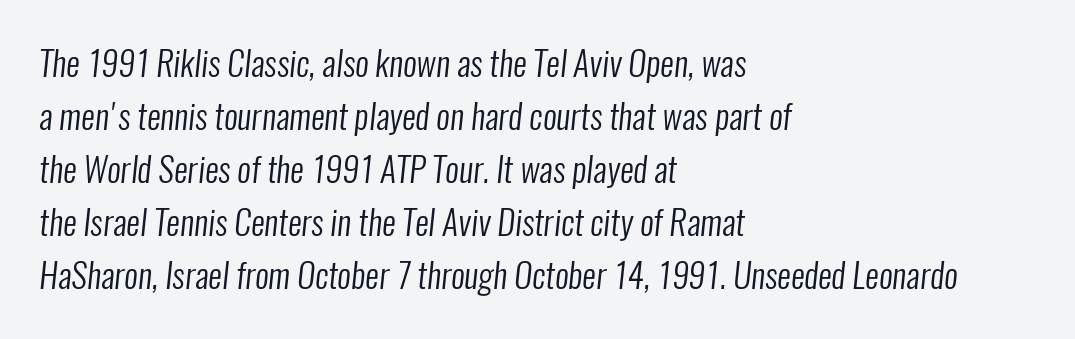
{"serif": "no", "bold": "no", "weight": "regular", "width": "condensed", "stroke_contrast": "low", "x_height": "medium", "monospaced": "no", "underline": "no", "align": "left", "line_spacing": "normal", "line_spacing_ratio": 1.56, "letter_spacing": "normal", "letter_spacing_em": 0.0, "glyph_px": 34}
